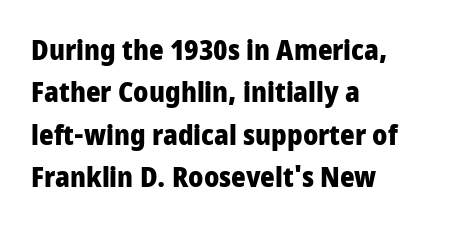
{"serif": "no", "italic": "no", "bold": "yes", "weight": "heavy", "width": "condensed", "stroke_contrast": "low", "x_height": "large", "monospaced": "no", "underline": "no", "align": "left", "line_spacing": "normal", "line_spacing_ratio": 1.51, "letter_spacing": "normal", "letter_spacing_em": 0.0, "glyph_px": 28}
